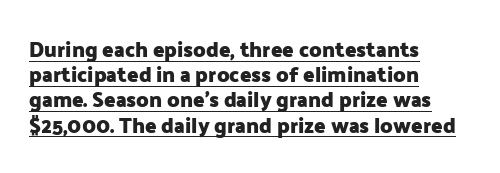
If you drew a line through each stem, it would be perfectly vertical. The paragraph shown leans on its left margin. Does the weight exceed regular? Yes, all the way to bold. Every word sits above its own underline.
